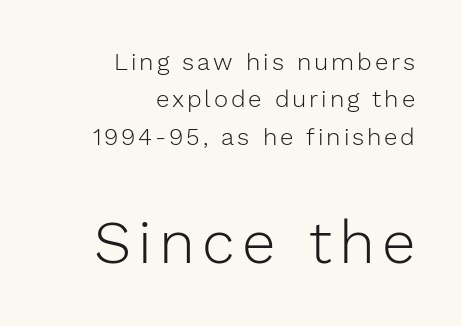
Vertical strokes here are truly vertical. Has an underline been added? It has not. Regarding leading, the lines here are spaced in the standard way. The designer went with a sans here, leaving each stem footless.
